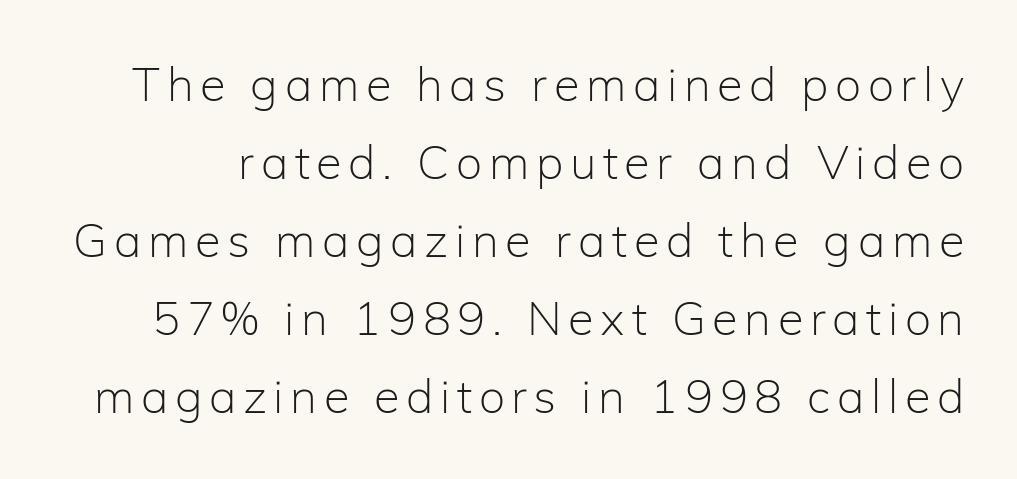
Q: Is the text bold? A: No.
Q: Is the text italic (slanted)? A: No, it is upright.
Q: Is the typeface a serif or a sans-serif typeface? A: Sans-serif.
Q: Is the text underlined? A: No.
Q: Is the spacing between lines tight, normal or loose? A: Normal.
Q: Width (condensed, normal, or wide)? A: Normal.
Q: Stroke contrast? A: Low.
Q: x-height? A: Medium.
Q: Monospaced? A: No.
